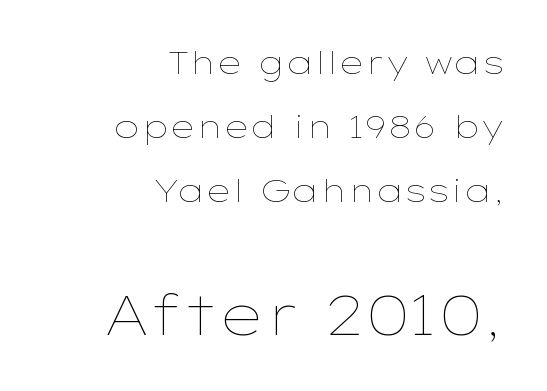
{"italic": "no", "bold": "no", "weight": "thin", "width": "wide", "stroke_contrast": "low", "x_height": "medium", "monospaced": "no", "underline": "no", "align": "right", "line_spacing": "loose", "line_spacing_ratio": 2.0, "letter_spacing": "normal", "letter_spacing_em": 0.0, "larger_block": "second", "size_ratio": 1.75, "glyph_px": 56}
